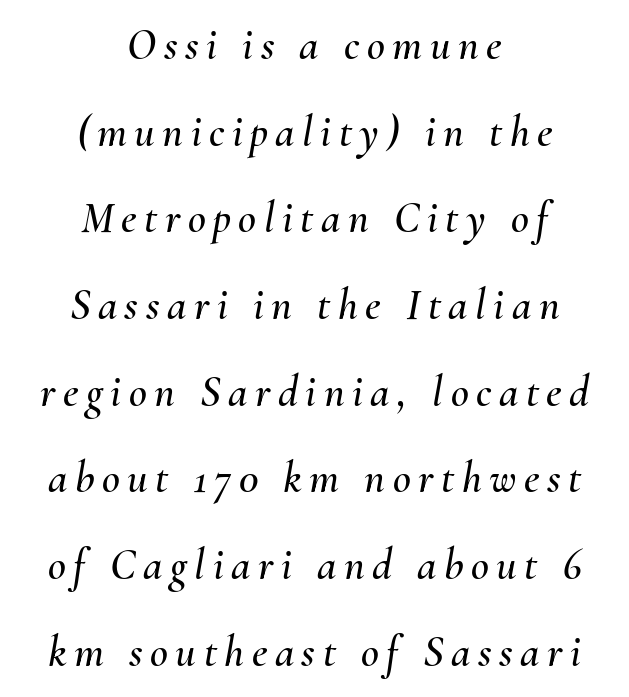
{"italic": "yes", "lean": "right", "slant_degrees": 10, "width": "normal", "stroke_contrast": "medium", "x_height": "small", "monospaced": "no", "underline": "no", "align": "center", "line_spacing": "loose", "line_spacing_ratio": 1.97, "glyph_px": 44}
